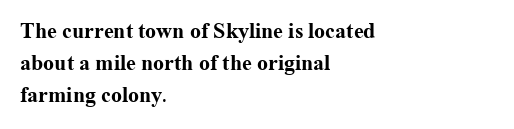
The image shows 22 px bold type, upright; set left-aligned, normal line spacing (1.45x), normal letter spacing, not underlined.
